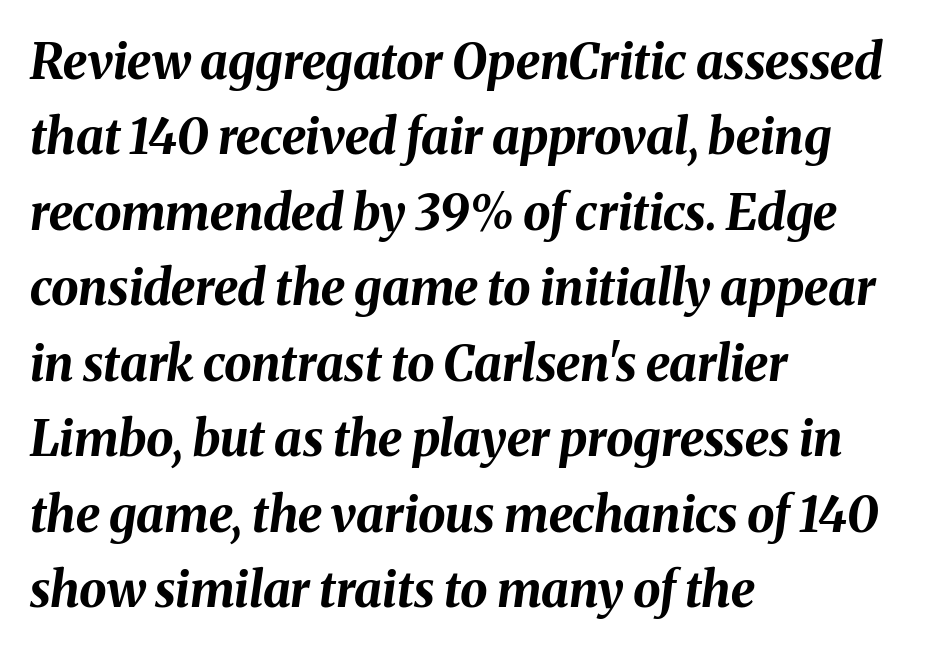
Q: Is the text bold? A: Yes.
Q: Is the text italic (slanted)? A: Yes, it leans right by about 8 degrees.
Q: Is the text underlined? A: No.
Q: How is the paragraph aligned? A: Left-aligned.
Q: Is the spacing between letters normal or unusually wide? A: Normal.
Q: Is the spacing between lines tight, normal or loose? A: Normal.
Q: Width (condensed, normal, or wide)? A: Normal.
Q: Stroke contrast? A: Medium.
Q: x-height? A: Medium.
Q: Monospaced? A: No.
